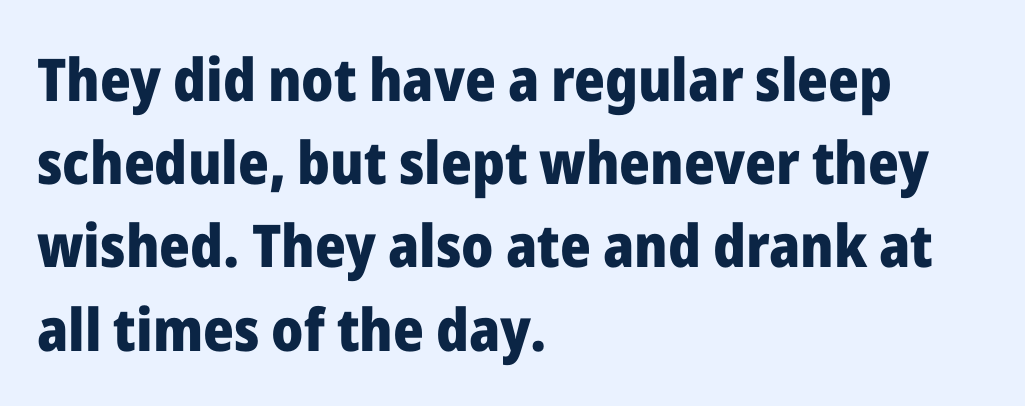
{"serif": "no", "italic": "no", "bold": "yes", "weight": "heavy", "width": "normal", "stroke_contrast": "low", "x_height": "medium", "monospaced": "no", "underline": "no", "align": "left", "line_spacing": "normal", "line_spacing_ratio": 1.41, "letter_spacing": "normal", "letter_spacing_em": 0.0, "glyph_px": 59}
